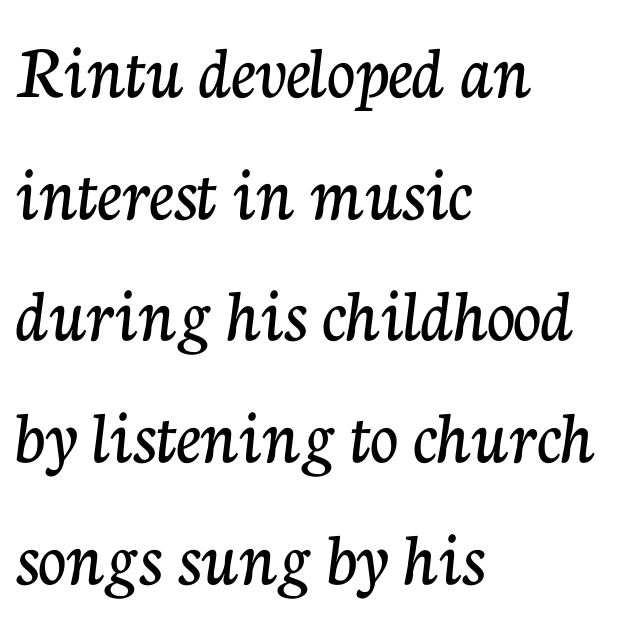
The glyphs in this specimen are seriffed. What's the leading like? Ordinary, nothing unusual. Does extra space separate the letters? No, they use regular spacing. Proportional: the letters do not fall into vertical columns.
